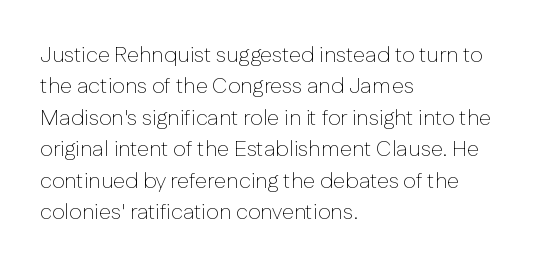
Q: Is the text bold? A: No.
Q: Is the text italic (slanted)? A: No, it is upright.
Q: Is the text underlined? A: No.
Q: How is the paragraph aligned? A: Left-aligned.
Q: Is the spacing between letters normal or unusually wide? A: Normal.
Q: Is the spacing between lines tight, normal or loose? A: Normal.
